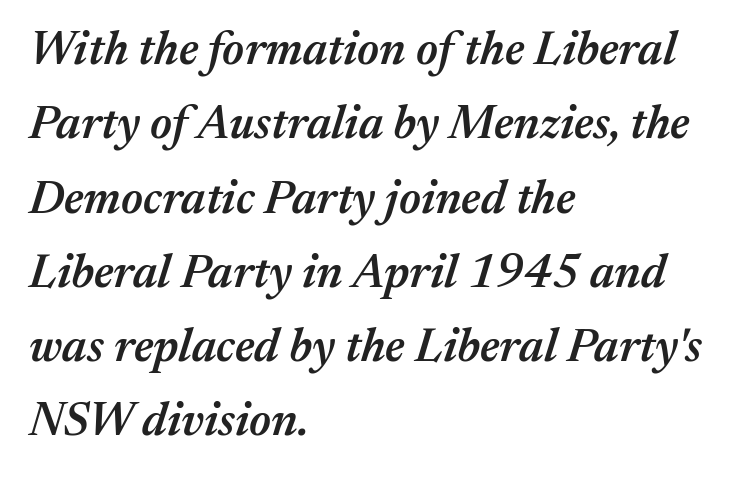
{"italic": "yes", "lean": "right", "slant_degrees": 17, "bold": "semi", "weight": "semibold", "width": "normal", "stroke_contrast": "medium", "x_height": "medium", "monospaced": "no", "underline": "no", "align": "left", "line_spacing": "normal", "line_spacing_ratio": 1.58, "letter_spacing": "normal", "letter_spacing_em": 0.0, "glyph_px": 47}
